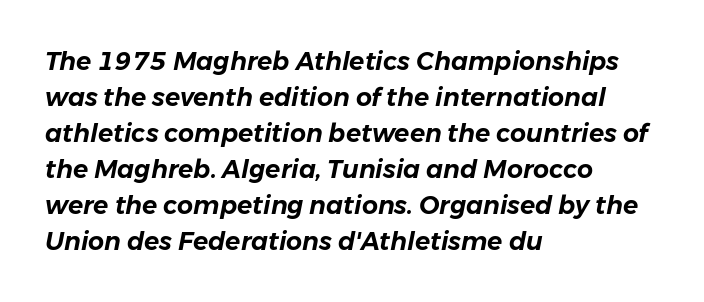
The image shows 25 px text type, italic (leaning right); set left-aligned, normal line spacing (1.44x), normal letter spacing, not underlined.
